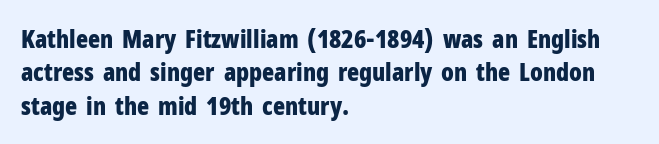
{"italic": "no", "bold": "yes", "underline": "no", "align": "left", "line_spacing": "normal", "line_spacing_ratio": 1.34, "letter_spacing": "normal", "letter_spacing_em": 0.0, "glyph_px": 25}
